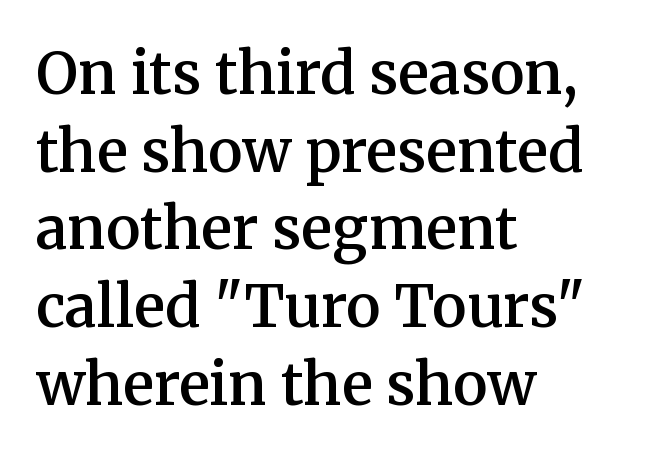
Q: Is the text bold? A: Semi-bold.
Q: Is the text italic (slanted)? A: No, it is upright.
Q: Is the typeface a serif or a sans-serif typeface? A: Serif.
Q: Is the text underlined? A: No.
Q: How is the paragraph aligned? A: Left-aligned.
Q: Is the spacing between letters normal or unusually wide? A: Normal.
Q: Is the spacing between lines tight, normal or loose? A: Normal.
Q: Width (condensed, normal, or wide)? A: Normal.
Q: Stroke contrast? A: Medium.
Q: x-height? A: Medium.
Q: Monospaced? A: No.
